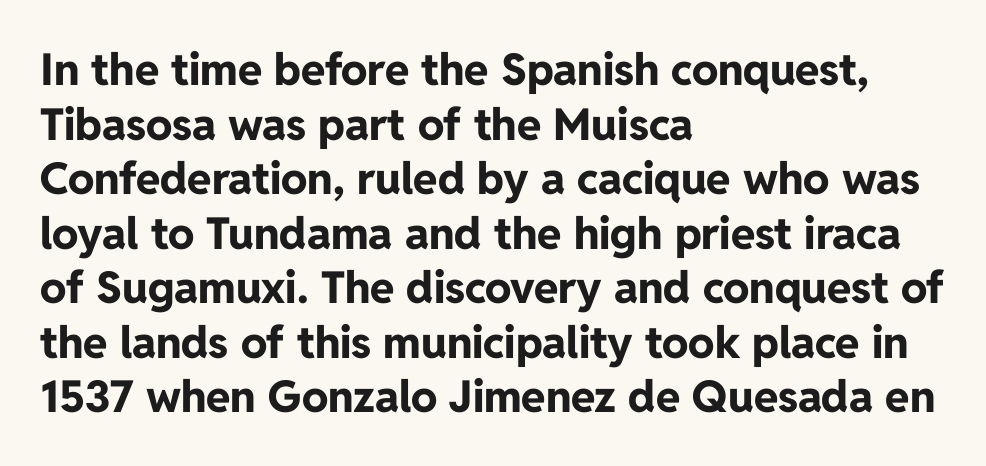
These lines are rendered in a variable-pitch font. Descenders hang freely into open space. Spacing between characters is what you'd get straight out of the box. The glyphs in this specimen are sans serif. Weight: bold. Every character sits straight up, as roman type does.
